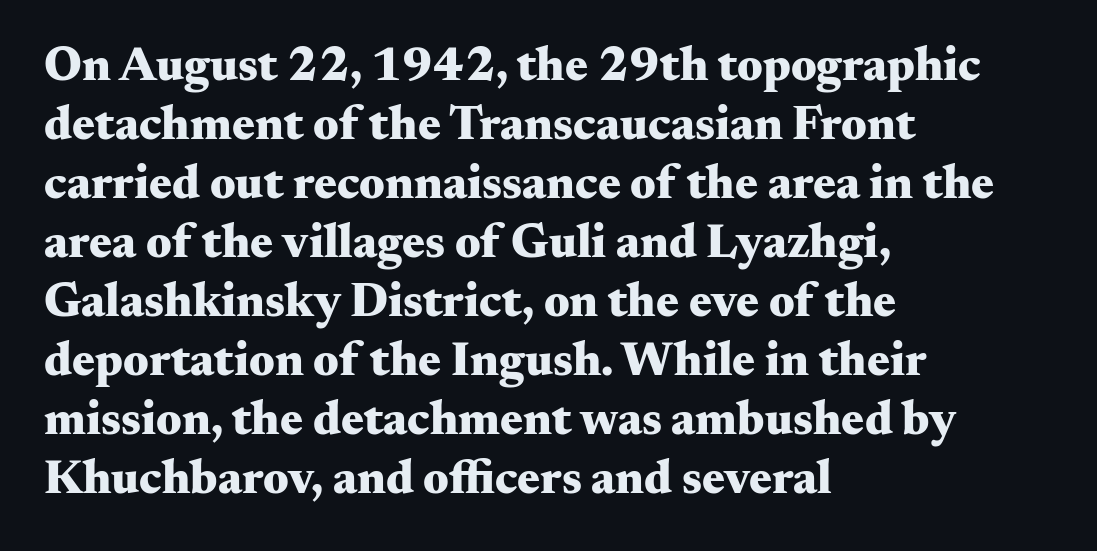
Here the glyphs are tracked normally, forming tight word shapes. Check under the words: just untouched page. Pretty heavy lettering here — definitely bold. This rendering uses left alignment, leaving the right contour irregular.
